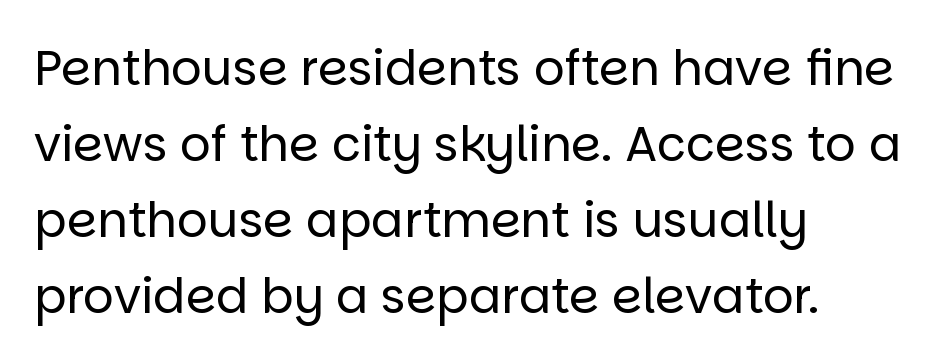
Honestly, the row spacing looks completely unremarkable. All the whitespace from short lines collects on the right. The area under the type is left untouched. Serif or sans? Sans — the stroke terminals are bare. Do the characters align in a grid? No, the font is proportional. The passage shown is not bold in any degree.
